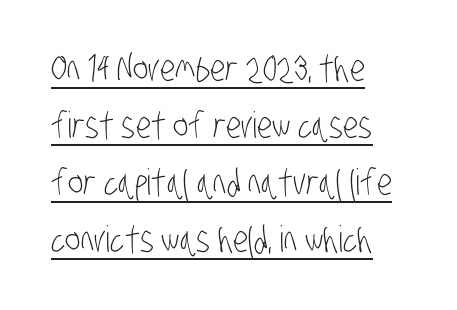
Q: Is the text bold? A: No.
Q: Is the typeface a serif or a sans-serif typeface? A: Sans-serif.
Q: Is the text underlined? A: Yes.
Q: How is the paragraph aligned? A: Left-aligned.
Q: Is the spacing between letters normal or unusually wide? A: Normal.
Q: Is the spacing between lines tight, normal or loose? A: Normal.
Q: Width (condensed, normal, or wide)? A: Condensed.
Q: Stroke contrast? A: Low.
Q: x-height? A: Large.
Q: Monospaced? A: No.
